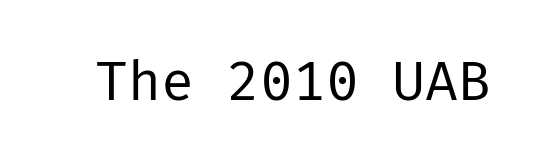
Q: Is the text bold? A: No.
Q: Is the text italic (slanted)? A: No, it is upright.
Q: Is the typeface a serif or a sans-serif typeface? A: Sans-serif.
Q: Is the text underlined? A: No.
Q: Is the spacing between letters normal or unusually wide? A: Normal.
Q: Width (condensed, normal, or wide)? A: Normal.
Q: Stroke contrast? A: Low.
Q: x-height? A: Medium.
